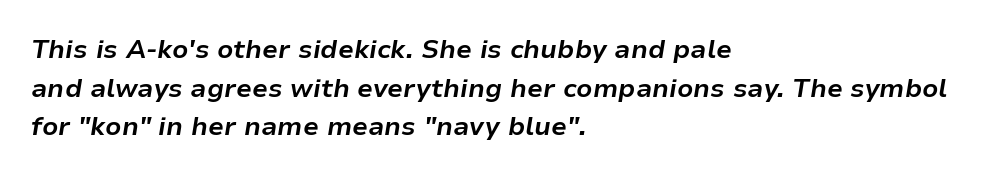
The lines in this sample share a left origin and differ only in where they stop. One glance says typical: line gaps are just what's usual. The words here are not underlined. Is the letter spacing exaggerated? No — it looks like the ordinary default. Characters are canted at an angle relative to the baseline's perpendicular. Strokes here are thick enough to call this a true bold.
